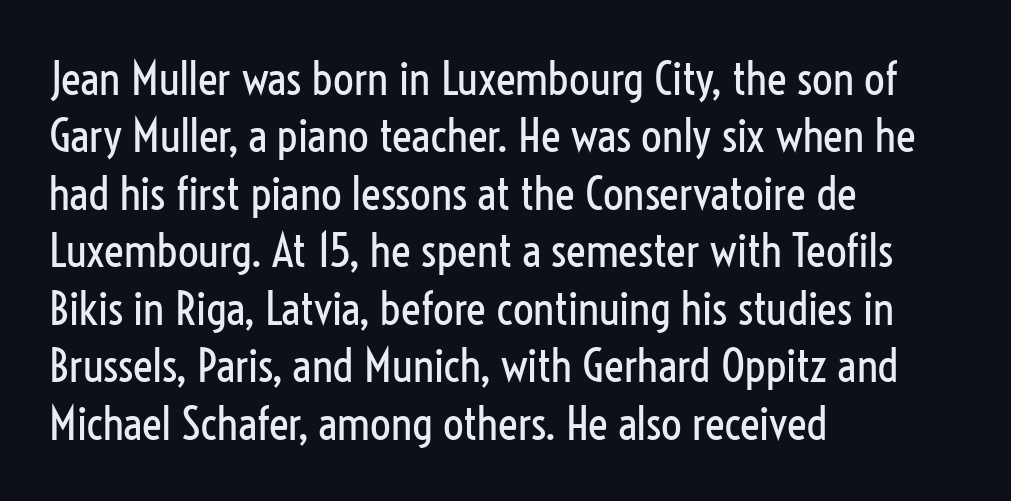
{"serif": "no", "italic": "no", "bold": "no", "weight": "regular", "width": "condensed", "stroke_contrast": "low", "x_height": "medium", "monospaced": "no", "underline": "no", "align": "left", "line_spacing": "normal", "line_spacing_ratio": 1.25, "letter_spacing": "normal", "letter_spacing_em": 0.0, "glyph_px": 46}
